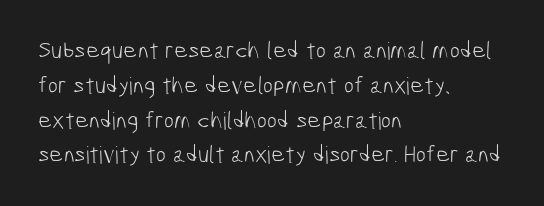
The rendering uses a moderate line-height, typical for paragraphs. These lines stack with their left ends in a neat column. Letter spacing: default. The cut favours lightness, reaching ordinary text weight at its darkest. Letters rest on an invisible, unmarked baseline.
